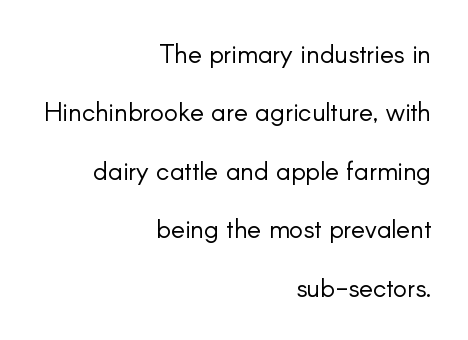
Q: Is the text bold? A: No.
Q: Is the text italic (slanted)? A: No, it is upright.
Q: Is the text underlined? A: No.
Q: How is the paragraph aligned? A: Right-aligned.
Q: Is the spacing between letters normal or unusually wide? A: Normal.
Q: Is the spacing between lines tight, normal or loose? A: Loose.
